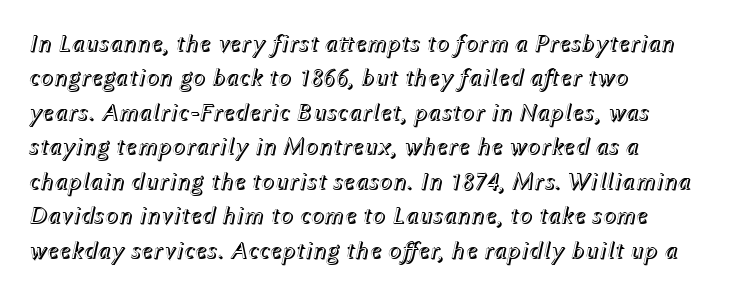
The compositor pushed each line to the left boundary. The leading is moderate, giving the passage an even texture. Characters follow at the spacing the type designer built in. The rendering applies a slant to the glyphs. The space beneath each line is pristine and unruled.
